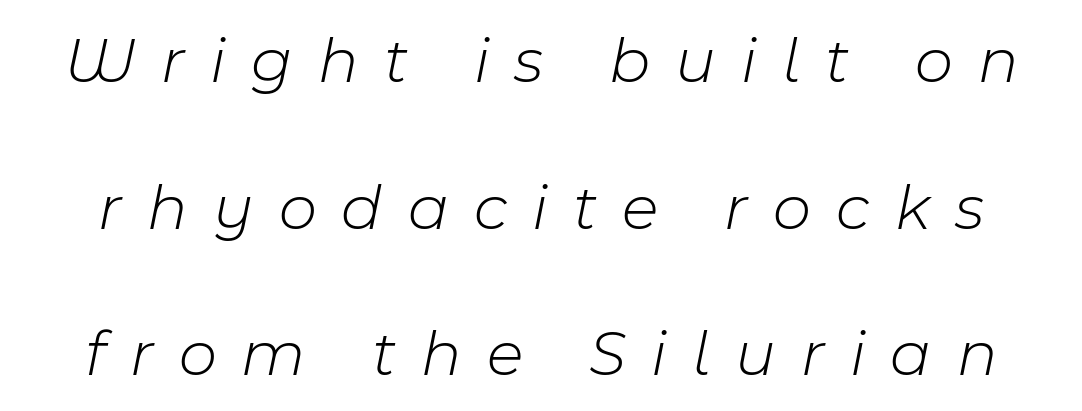
The image shows 66 px light type, italic (leaning right); set loose line spacing (2.22x), unusually wide letter spacing (+0.38 em), not underlined; low stroke contrast and a medium x-height.
